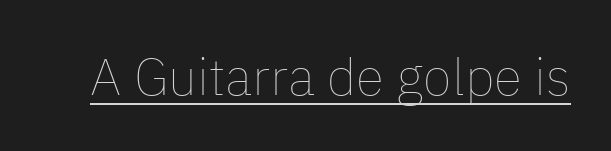
The image shows 52 px thin type, upright; set normal letter spacing, underlined; low stroke contrast and a medium x-height.
